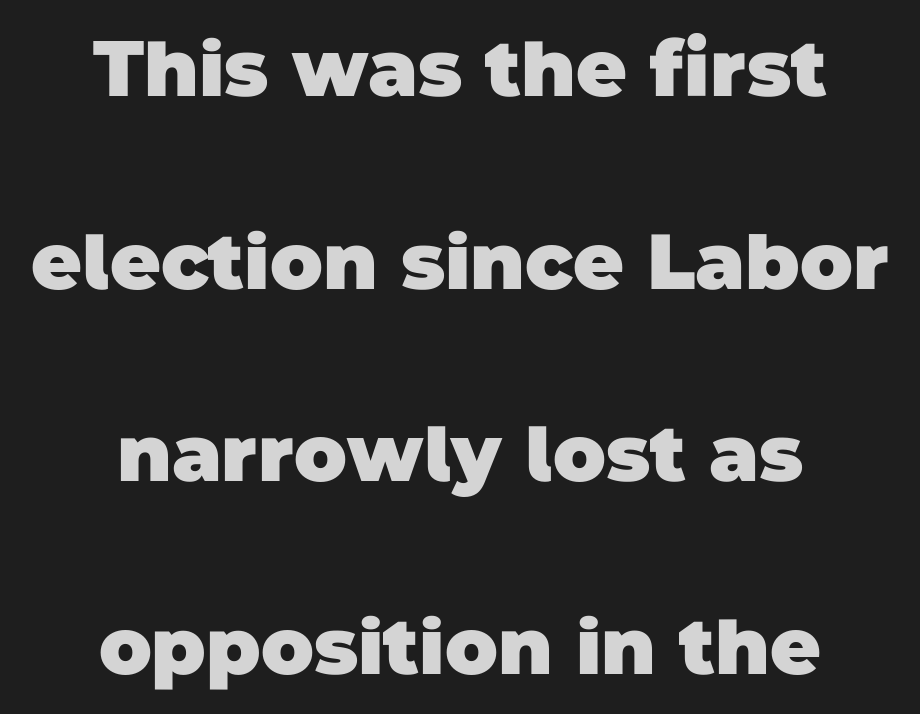
The image shows 78 px heavy sans-serif type; set centered, loose line spacing (2.47x), normal letter spacing, not underlined; low stroke contrast and a large x-height.
